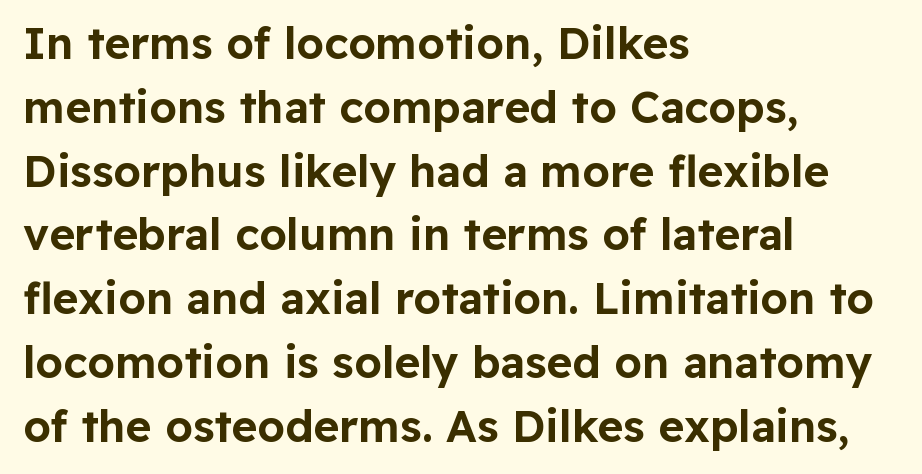
{"serif": "no", "italic": "no", "width": "normal", "stroke_contrast": "low", "x_height": "medium", "monospaced": "no", "underline": "no", "align": "left", "line_spacing": "normal", "line_spacing_ratio": 1.45, "letter_spacing": "normal", "letter_spacing_em": 0.0, "glyph_px": 44}
